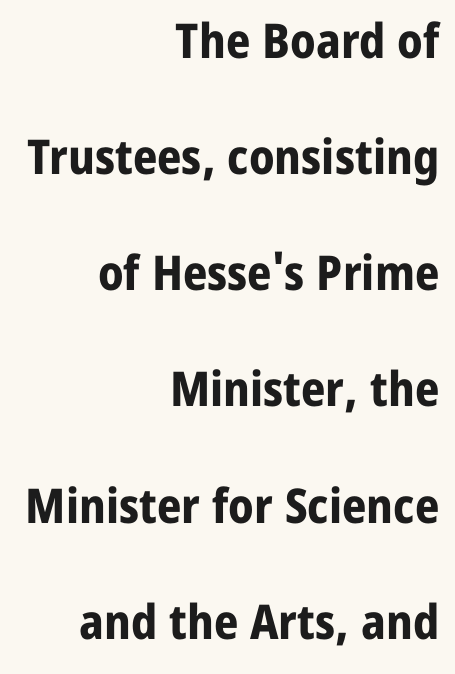
The image shows 48 px bold sans-serif type, upright; set right-aligned, loose line spacing (2.42x), normal letter spacing, not underlined; low stroke contrast and a medium x-height.
